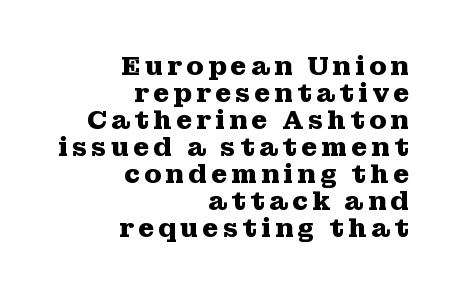
The paragraph has a hard right edge and a soft left edge. Do the letters lean? They stand straight. A clean baseline with only descenders dipping below it. Tightly led — the rows are bunched.
